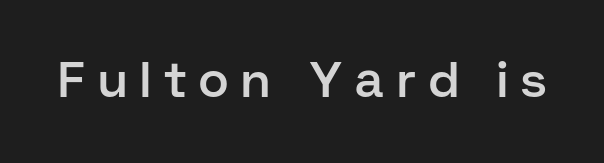
{"serif": "no", "italic": "no", "bold": "semi", "weight": "semibold", "width": "normal", "stroke_contrast": "low", "x_height": "medium", "monospaced": "no", "underline": "no", "letter_spacing": "wide", "letter_spacing_em": 0.26, "glyph_px": 50}
